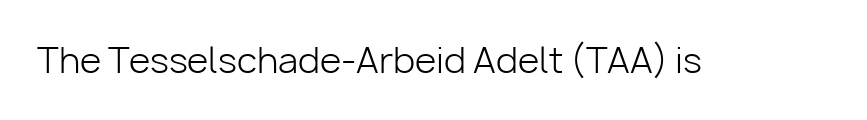
A typesetter would label this face a sans. A roman cut, with each character standing at attention. Type without underlining. Proportional: the letters do not fall into vertical columns. The characters are drawn with everyday or finer stroke widths.
